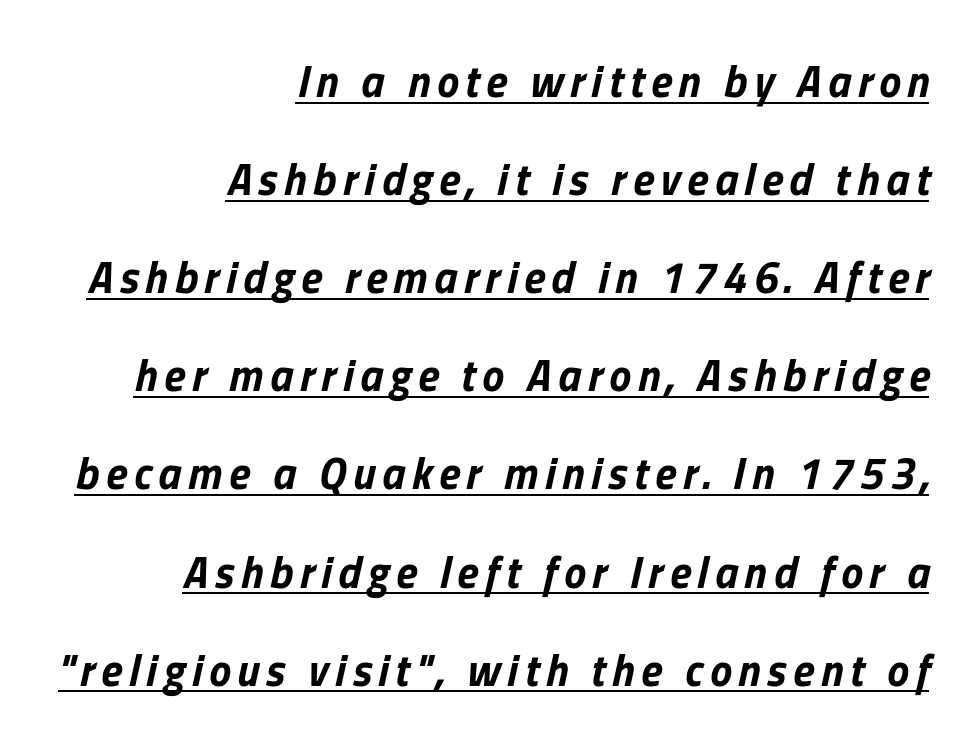
A full-strength bold gives these letters their thick strokes. Think of a printed novel: that variable character pitch is what you see here. Where is the straight margin? On the right. The vertical gap from one line to the next is large. Has an underline been added? It has. The typography opts for an oblique posture over an upright one.
